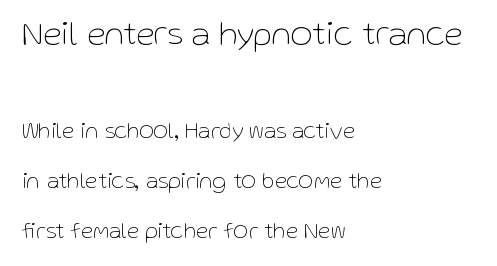
Note the varied advance widths — an 'i' is clearly narrower than an 'm'. The glyphs are unaccompanied by any horizontal stroke below them. These lines were composed using upright roman letters. Summary of weight: not heavy and not bold. Is the block centered? No — it sits flush against the left margin. Typographically, this falls in the sans-serif category.
